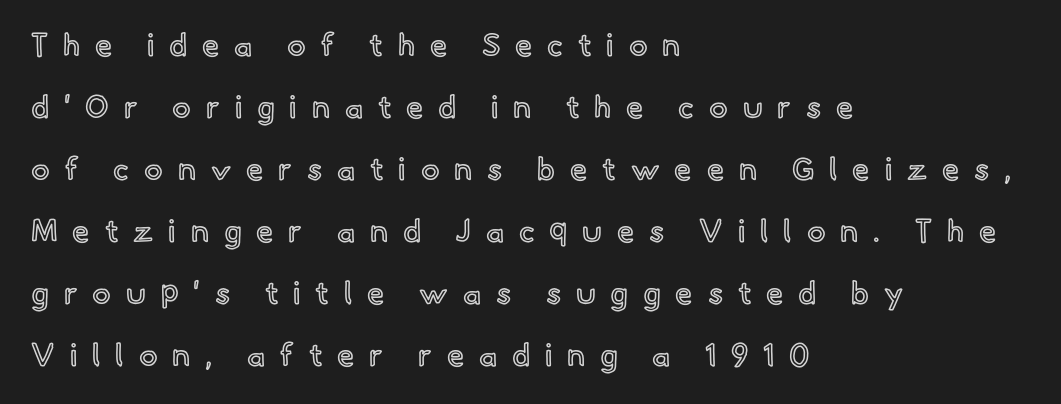
The type sits square on the baseline with zero lean. This sample has the flowing, uneven cadence of proportional lettering. Vertically, the passage feels expansive, rows floating well apart. Check the space under the baseline: it is left empty. The gaps between neighbouring characters are conspicuously large. Each line starts at the same left margin while the right side varies.
